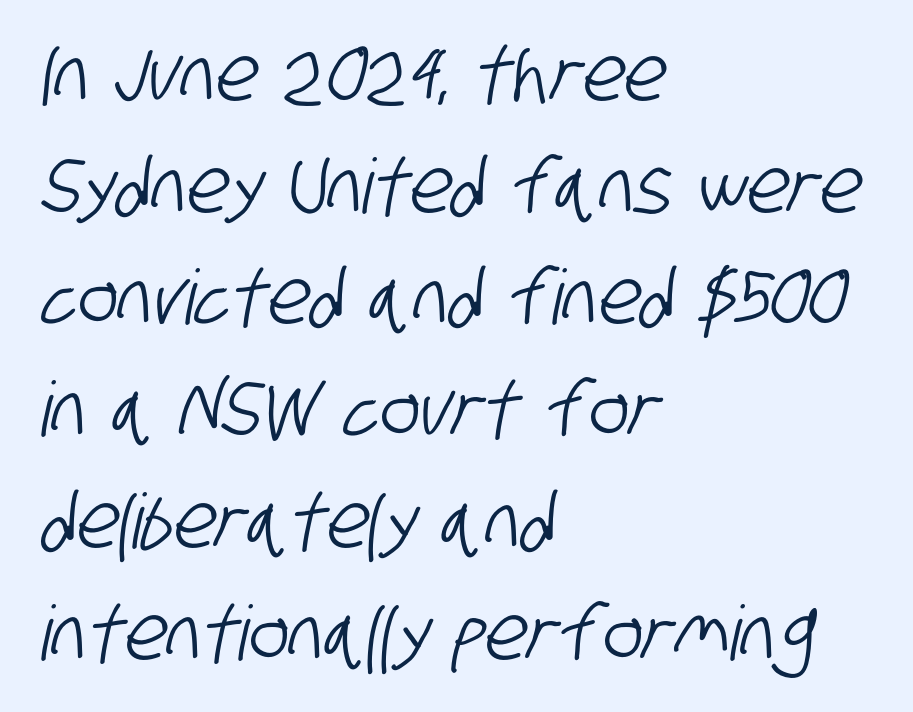
{"serif": "no", "width": "condensed", "stroke_contrast": "low", "x_height": "large", "monospaced": "no", "underline": "no", "align": "left", "line_spacing": "normal", "line_spacing_ratio": 1.47, "letter_spacing": "normal", "letter_spacing_em": 0.0, "glyph_px": 76}
